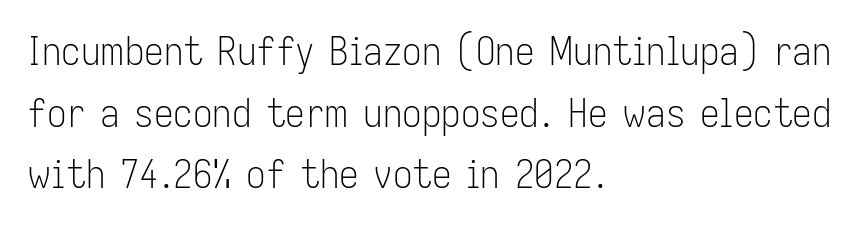
{"serif": "no", "italic": "no", "bold": "no", "weight": "light", "width": "condensed", "stroke_contrast": "low", "x_height": "medium", "monospaced": "no", "underline": "no", "align": "left", "line_spacing": "normal", "line_spacing_ratio": 1.58, "letter_spacing": "normal", "letter_spacing_em": 0.0, "glyph_px": 39}
